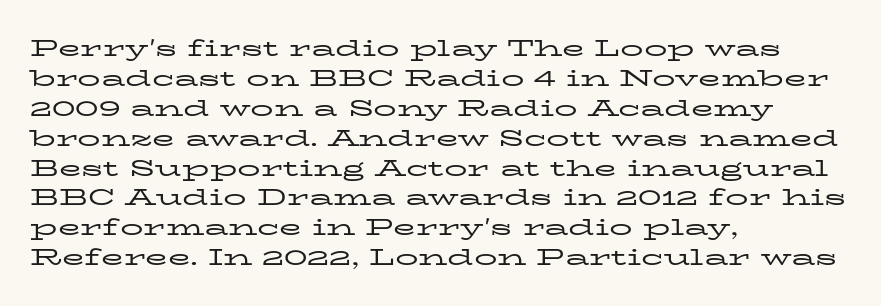
The lines are quadded left. The font sits on the lighter half of the weight spectrum, regular included. Tracking here is standard; glyphs follow each other at the usual distance. Italic? Not at all — the glyphs are vertical. Rule under the text: the space is simply empty.
